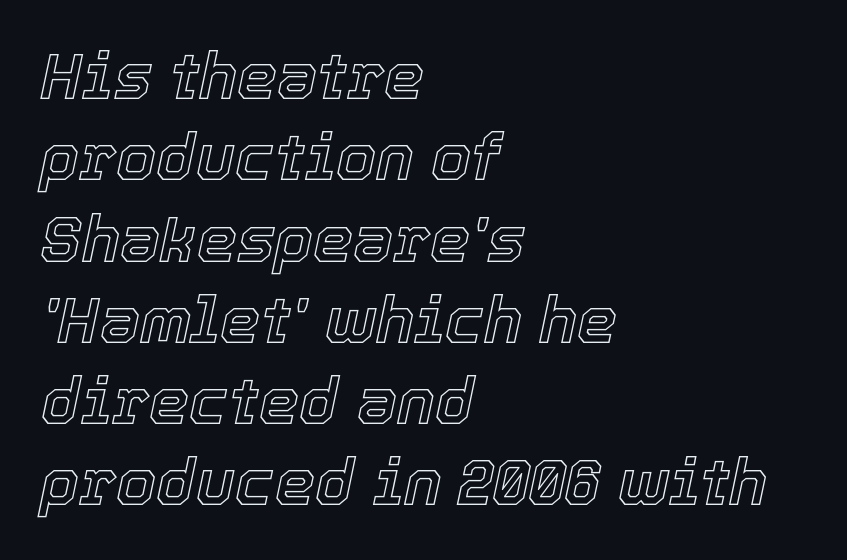
Q: Is the text italic (slanted)? A: Yes, it leans right by about 12 degrees.
Q: Is the text underlined? A: No.
Q: How is the paragraph aligned? A: Left-aligned.
Q: Is the spacing between letters normal or unusually wide? A: Normal.
Q: Is the spacing between lines tight, normal or loose? A: Normal.
Q: Width (condensed, normal, or wide)? A: Normal.
Q: x-height? A: Medium.
Q: Monospaced? A: No.
